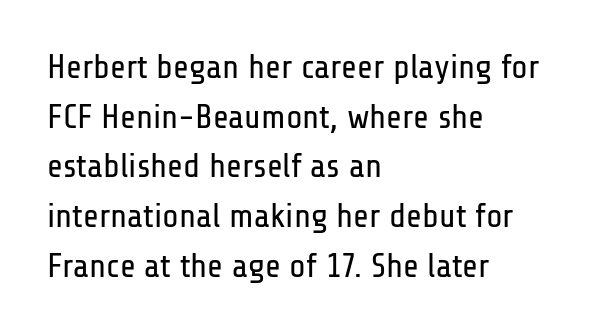
Q: Is the text bold? A: No.
Q: Is the text italic (slanted)? A: No, it is upright.
Q: Is the typeface a serif or a sans-serif typeface? A: Sans-serif.
Q: Is the text underlined? A: No.
Q: How is the paragraph aligned? A: Left-aligned.
Q: Is the spacing between letters normal or unusually wide? A: Normal.
Q: Is the spacing between lines tight, normal or loose? A: Normal.
Q: Width (condensed, normal, or wide)? A: Condensed.
Q: Stroke contrast? A: Low.
Q: x-height? A: Medium.
Q: Monospaced? A: No.
